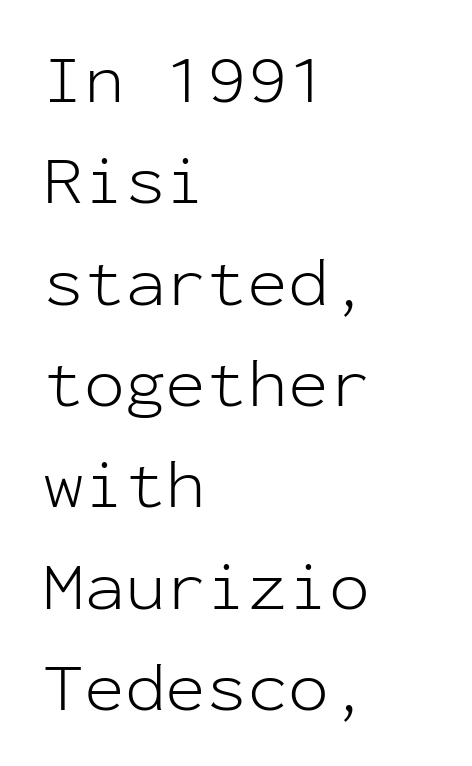
Q: Is the text bold? A: No.
Q: Is the text italic (slanted)? A: No, it is upright.
Q: Is the typeface a serif or a sans-serif typeface? A: Sans-serif.
Q: Is the text underlined? A: No.
Q: How is the paragraph aligned? A: Left-aligned.
Q: Is the spacing between letters normal or unusually wide? A: Normal.
Q: Is the spacing between lines tight, normal or loose? A: Normal.
Q: Width (condensed, normal, or wide)? A: Normal.
Q: Stroke contrast? A: Low.
Q: x-height? A: Medium.
Q: Monospaced? A: Yes.
